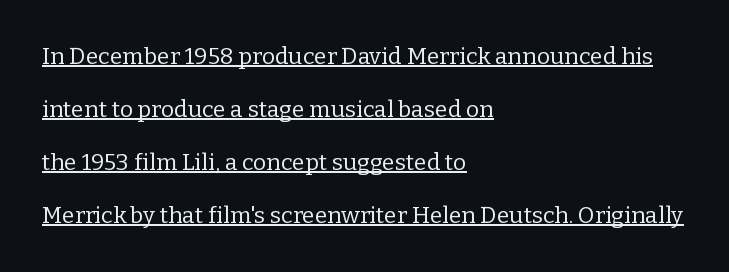
Q: Is the text bold? A: No.
Q: Is the text italic (slanted)? A: No, it is upright.
Q: Is the text underlined? A: Yes.
Q: How is the paragraph aligned? A: Left-aligned.
Q: Is the spacing between letters normal or unusually wide? A: Normal.
Q: Is the spacing between lines tight, normal or loose? A: Loose.
